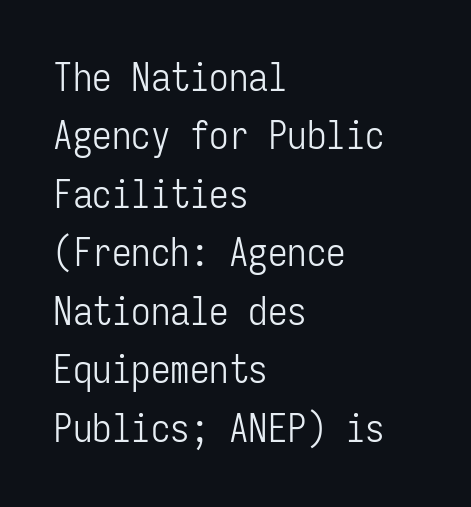
{"serif": "no", "italic": "no", "bold": "no", "weight": "light", "width": "condensed", "stroke_contrast": "low", "x_height": "medium", "monospaced": "yes", "underline": "no", "align": "left", "line_spacing": "normal", "line_spacing_ratio": 1.5, "letter_spacing": "normal", "letter_spacing_em": 0.0, "glyph_px": 39}
